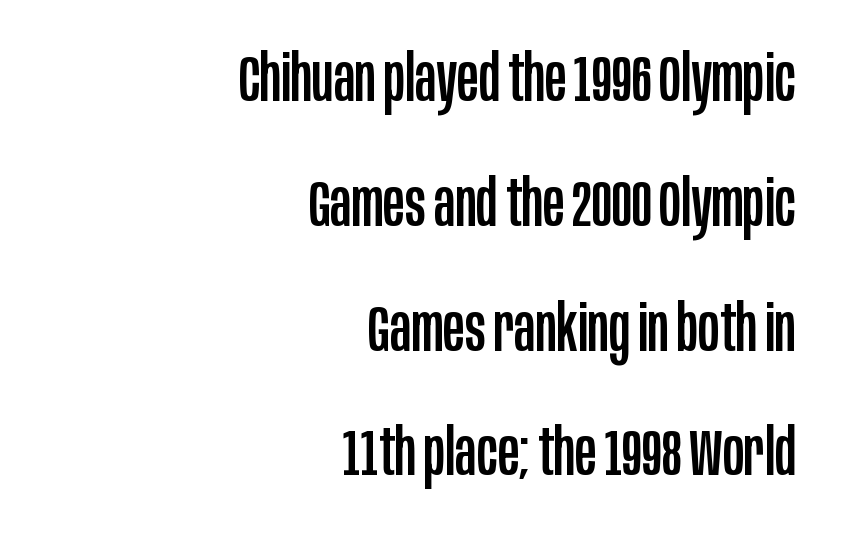
{"serif": "no", "italic": "no", "width": "condensed", "stroke_contrast": "low", "x_height": "large", "monospaced": "no", "underline": "no", "align": "right", "line_spacing": "loose", "line_spacing_ratio": 1.95, "letter_spacing": "normal", "letter_spacing_em": 0.0, "glyph_px": 64}
